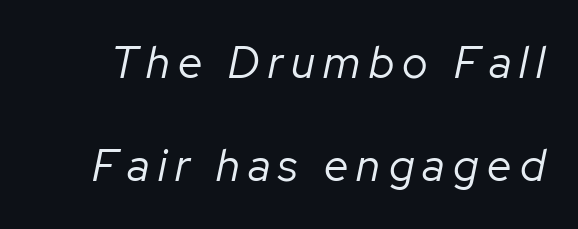
The image shows 44 px regular-weight type, italic (leaning right); set loose line spacing (2.35x), not underlined; low stroke contrast and a medium x-height.
